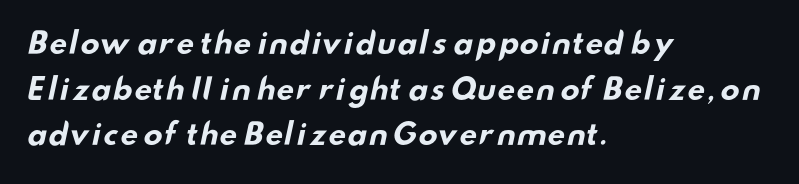
Q: Is the text bold? A: Yes.
Q: Is the typeface a serif or a sans-serif typeface? A: Sans-serif.
Q: Is the text underlined? A: No.
Q: How is the paragraph aligned? A: Left-aligned.
Q: Is the spacing between letters normal or unusually wide? A: Normal.
Q: Is the spacing between lines tight, normal or loose? A: Normal.
Q: Width (condensed, normal, or wide)? A: Wide.
Q: Stroke contrast? A: Low.
Q: x-height? A: Small.
Q: Monospaced? A: No.
